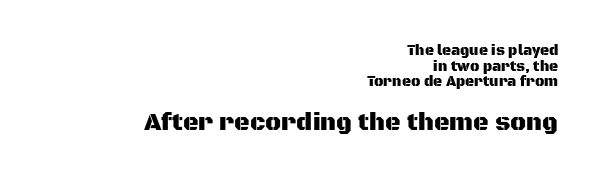
The image shows 24 px text type, upright; set right-aligned, tight line spacing (1.12x), normal letter spacing, not underlined; the second (bottom) block is 1.71x larger.
